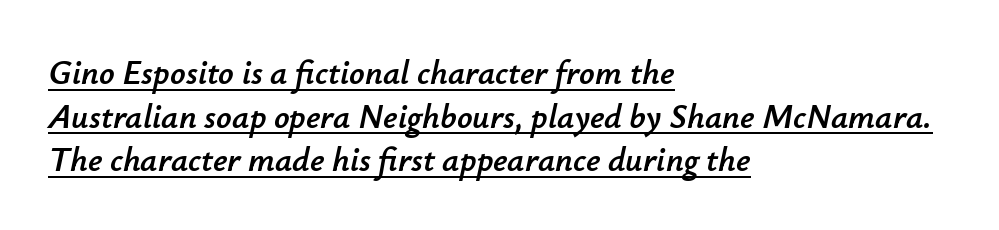
Q: Is the text italic (slanted)? A: Yes, it leans right by about 12 degrees.
Q: Is the text underlined? A: Yes.
Q: How is the paragraph aligned? A: Left-aligned.
Q: Is the spacing between letters normal or unusually wide? A: Normal.
Q: Is the spacing between lines tight, normal or loose? A: Normal.
Q: Width (condensed, normal, or wide)? A: Normal.
Q: Stroke contrast? A: Low.
Q: x-height? A: Small.
Q: Monospaced? A: No.
